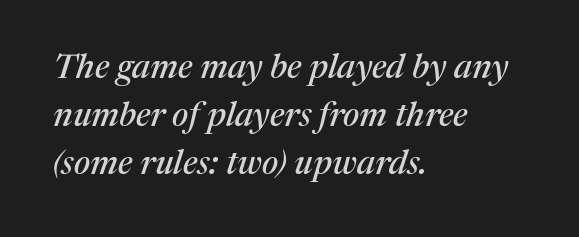
The passage shown has conventional tracking throughout. Do the characters align in a grid? No, the font is proportional. Compared with a centered layout, this one pins lines to the left instead. A bare baseline throughout the passage.
